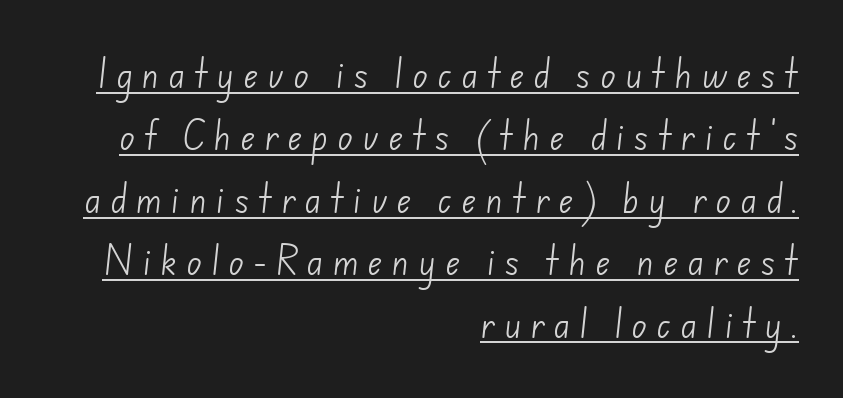
Q: Is the text bold? A: No.
Q: Is the typeface a serif or a sans-serif typeface? A: Sans-serif.
Q: Is the text underlined? A: Yes.
Q: How is the paragraph aligned? A: Right-aligned.
Q: Is the spacing between letters normal or unusually wide? A: Unusually wide.
Q: Is the spacing between lines tight, normal or loose? A: Loose.
Q: Width (condensed, normal, or wide)? A: Normal.
Q: Stroke contrast? A: Low.
Q: x-height? A: Small.
Q: Monospaced? A: No.
